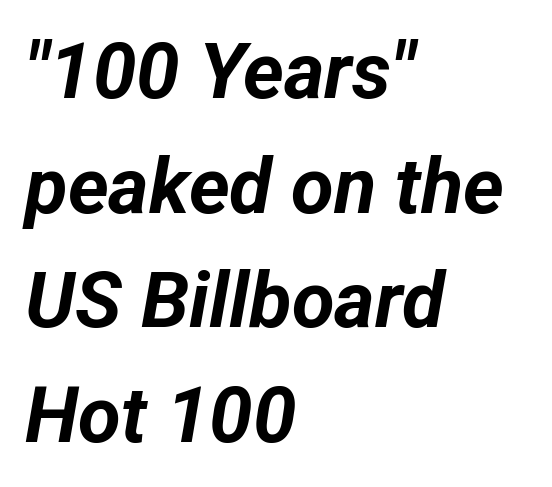
Q: Is the text bold? A: Yes.
Q: Is the text italic (slanted)? A: Yes, it leans right by about 12 degrees.
Q: Is the text underlined? A: No.
Q: How is the paragraph aligned? A: Left-aligned.
Q: Is the spacing between letters normal or unusually wide? A: Normal.
Q: Is the spacing between lines tight, normal or loose? A: Normal.
Q: Width (condensed, normal, or wide)? A: Normal.
Q: Stroke contrast? A: Low.
Q: x-height? A: Medium.
Q: Monospaced? A: No.
